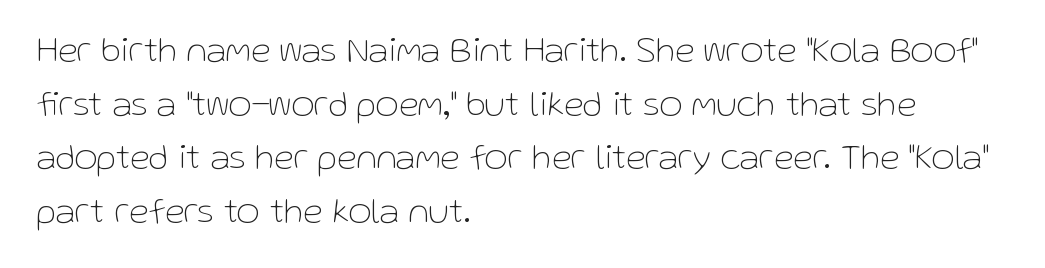
What's the leading like? Ordinary, nothing unusual. What kind of face is this? One without serifs — a sans. The rag falls on the right side of this text block. The cut favours lightness, reaching ordinary text weight at its darkest.
